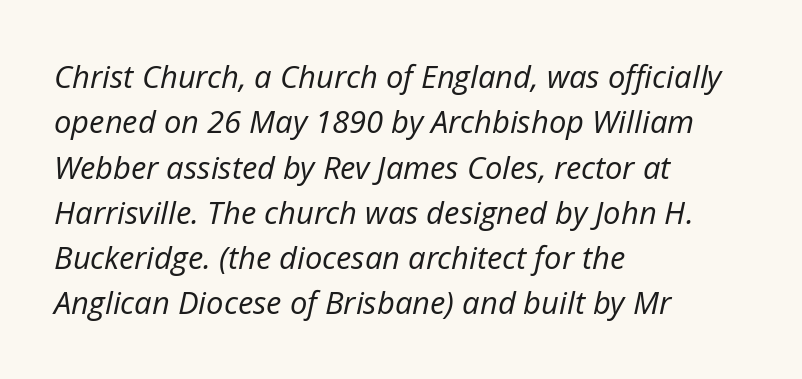
A typesetter would call this proportional, since set widths differ per character. Descender tails drop into unmarked territory. Yep, that's italic — everything's leaning. This rendering uses left alignment, leaving the right contour irregular. Weight class: somewhere from thin through regular. The letters sit at their default tracking, neither squeezed nor spread.
